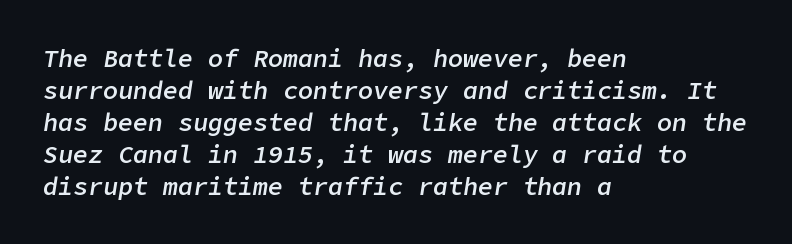
Q: Is the text bold? A: Semi-bold.
Q: Is the text italic (slanted)? A: Yes, it leans right by about 9 degrees.
Q: Is the text underlined? A: No.
Q: How is the paragraph aligned? A: Left-aligned.
Q: Is the spacing between letters normal or unusually wide? A: Normal.
Q: Is the spacing between lines tight, normal or loose? A: Normal.
